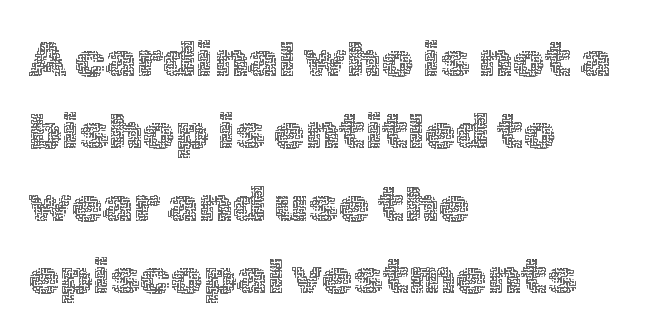
This sample is left-justified, so line endings fall wherever the words run out. Stem width sits at or under what a default text font uses. A typesetter would call this zero additional tracking. Varying glyph widths throughout — classic text-font behaviour.
